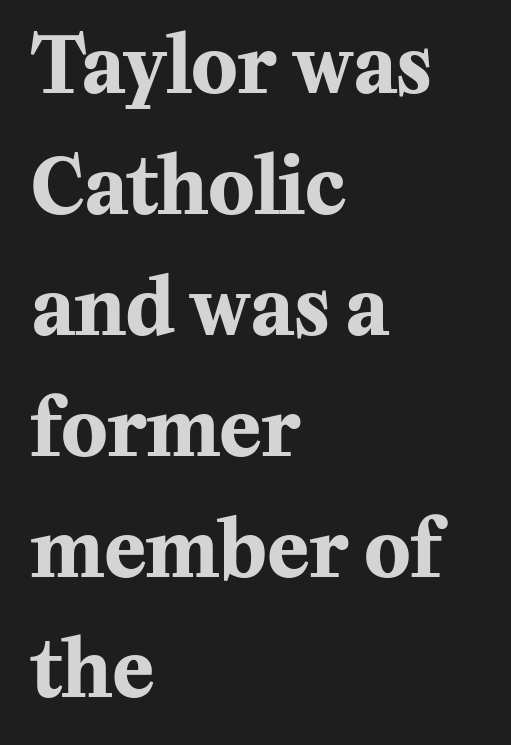
{"serif": "yes", "italic": "no", "bold": "yes", "weight": "bold", "width": "normal", "stroke_contrast": "medium", "x_height": "medium", "monospaced": "no", "underline": "no", "align": "left", "line_spacing": "normal", "line_spacing_ratio": 1.57, "letter_spacing": "normal", "letter_spacing_em": 0.0, "glyph_px": 77}
